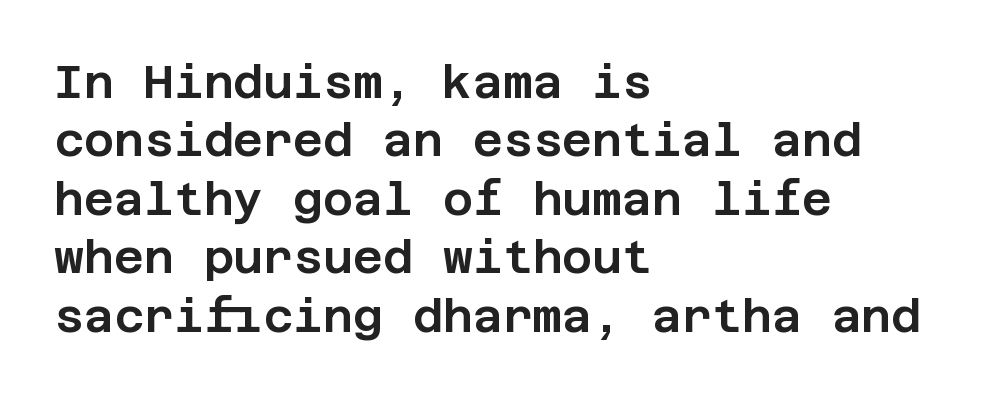
Q: Is the text italic (slanted)? A: No, it is upright.
Q: Is the typeface a serif or a sans-serif typeface? A: Sans-serif.
Q: Is the text underlined? A: No.
Q: How is the paragraph aligned? A: Left-aligned.
Q: Is the spacing between letters normal or unusually wide? A: Normal.
Q: Is the spacing between lines tight, normal or loose? A: Normal.
Q: Width (condensed, normal, or wide)? A: Normal.
Q: Stroke contrast? A: Low.
Q: x-height? A: Large.
